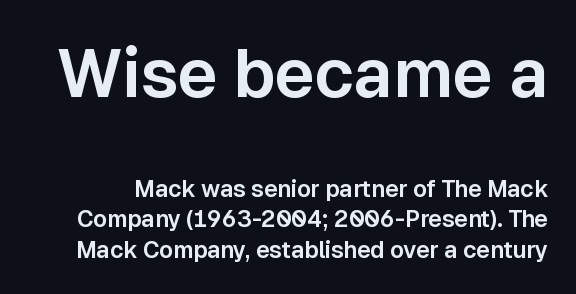
The upper block of text is set noticeably larger than the block beneath it. Style check: upright. Evenly set lines give the paragraph a standard silhouette. No extra tracking has been applied to these lines. Underlining? Definitely not there. Note the varied advance widths — an 'i' is clearly narrower than an 'm'.
